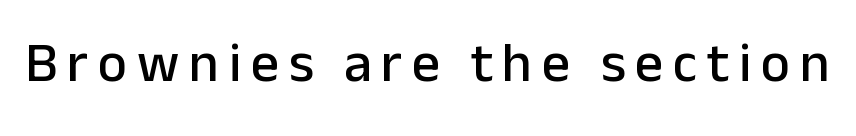
Words float on clear page, feet unadorned. In terms of posture, this sample is upright. Unlike a traditional serif, this face leaves its strokes unadorned. A typesetter would call this proportional, since set widths differ per character.
